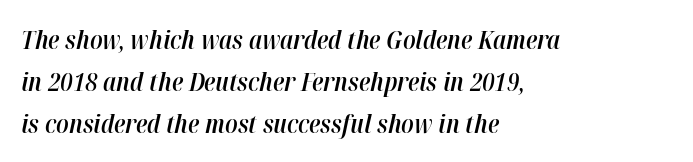
{"italic": "yes", "lean": "right", "slant_degrees": 12, "bold": "semi", "underline": "no", "align": "left", "line_spacing": "normal", "line_spacing_ratio": 1.61, "letter_spacing": "normal", "letter_spacing_em": 0.0, "glyph_px": 26}
